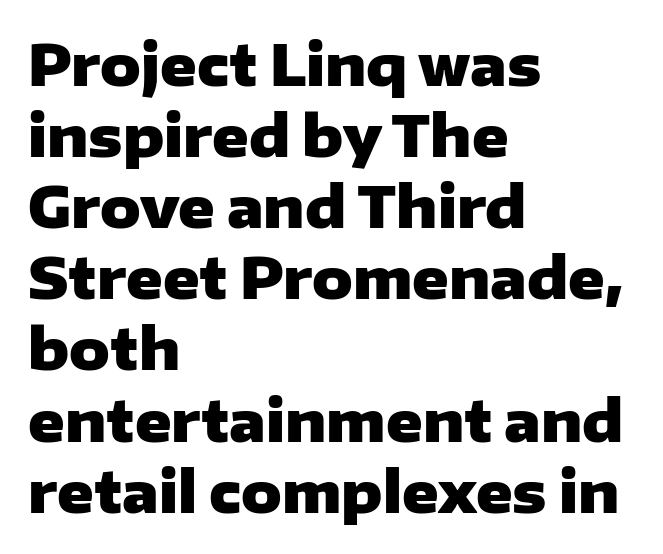
Honestly, the row spacing looks completely unremarkable. Honestly, the letter spacing is just normal — you wouldn't notice it. You can tell from the bare stems that sans-serif type was used. As a designer I'd log this as weight 700, bold.
